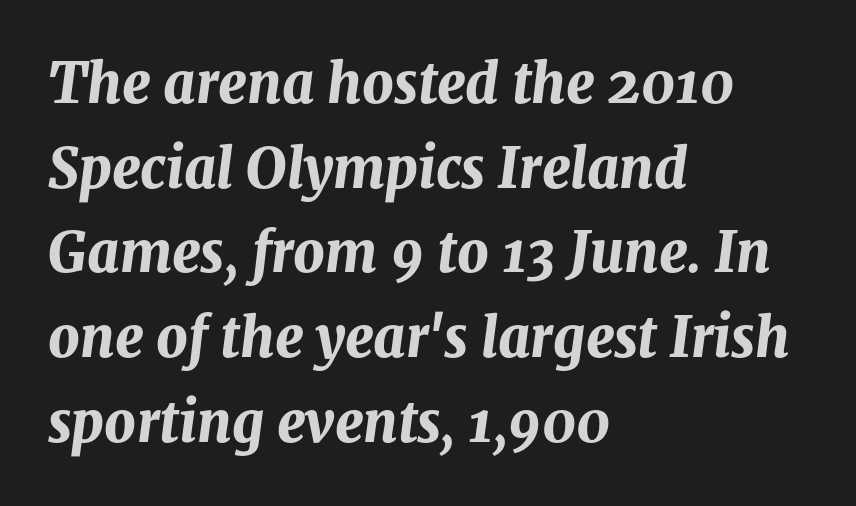
The face used here is proportionally spaced, like ordinary book or web type. Compared with typical body copy, the letter spacing here is the same. Does the copy run flush right? No — it runs flush left. An italicized treatment has been applied to the whole sample. Thick stems and heavy bowls — unmistakably bold. The passage shown is not underscored anywhere.
